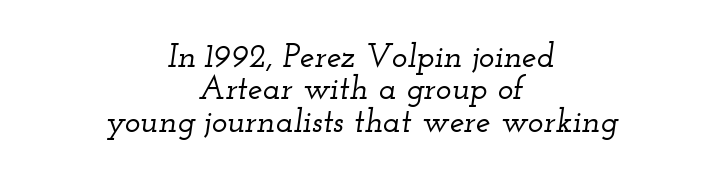
The image shows 33 px wide serif type, italic (leaning right); set centered, tight line spacing (0.98x), normal letter spacing, not underlined; low stroke contrast and a small x-height.
